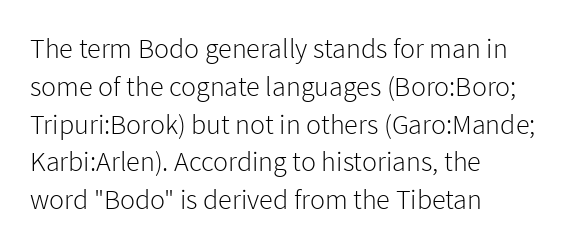
The image shows 28 px light sans-serif type, upright; set left-aligned, normal line spacing (1.35x), normal letter spacing, not underlined; low stroke contrast and a medium x-height.
